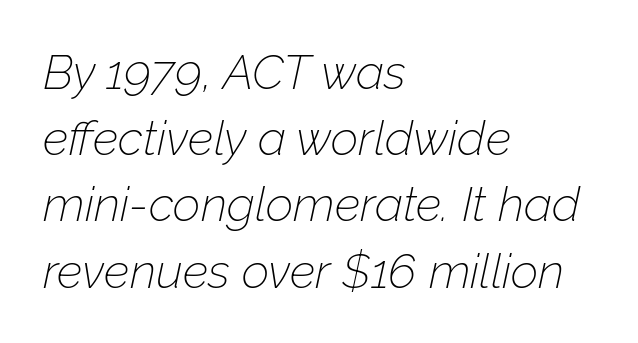
{"italic": "yes", "lean": "right", "slant_degrees": 12, "bold": "no", "weight": "thin", "width": "normal", "stroke_contrast": "low", "x_height": "medium", "monospaced": "no", "underline": "no", "align": "left", "line_spacing": "normal", "line_spacing_ratio": 1.38, "letter_spacing": "normal", "letter_spacing_em": 0.0, "glyph_px": 48}
